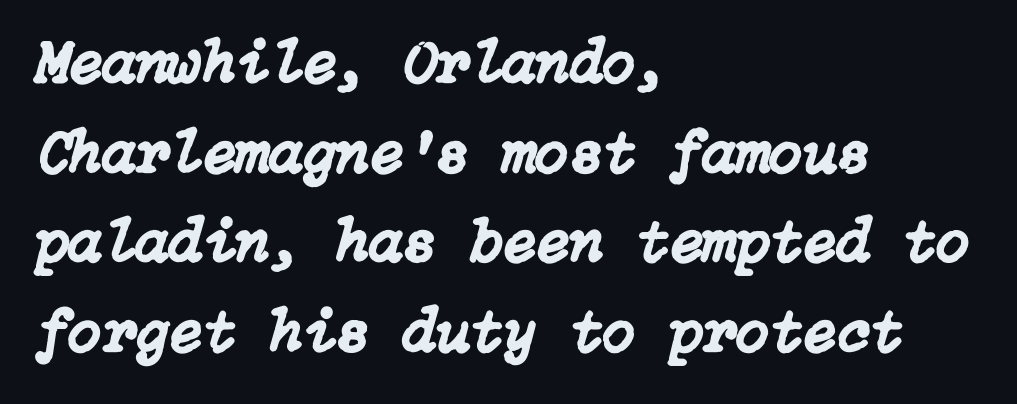
Q: Is the text italic (slanted)? A: Yes, it leans right by about 15 degrees.
Q: Is the text underlined? A: No.
Q: How is the paragraph aligned? A: Left-aligned.
Q: Is the spacing between letters normal or unusually wide? A: Normal.
Q: Is the spacing between lines tight, normal or loose? A: Normal.
Q: Width (condensed, normal, or wide)? A: Normal.
Q: Stroke contrast? A: Low.
Q: x-height? A: Medium.
